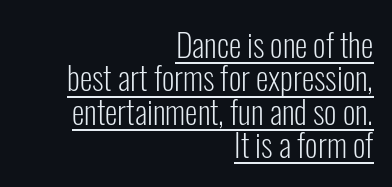
A sans-serif font was chosen for this passage. These lines are set flush right with a ragged left edge. Nobody touched the tracking dial on this one. Every character sits straight up, as roman type does.
